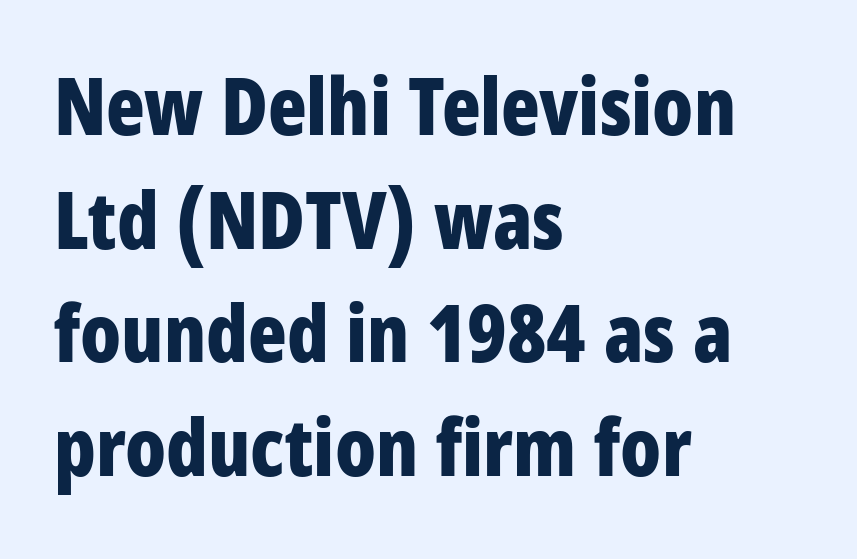
{"serif": "no", "italic": "no", "bold": "yes", "weight": "bold", "width": "condensed", "stroke_contrast": "low", "x_height": "large", "monospaced": "no", "underline": "no", "align": "left", "line_spacing": "normal", "line_spacing_ratio": 1.42, "letter_spacing": "normal", "letter_spacing_em": 0.0, "glyph_px": 80}
